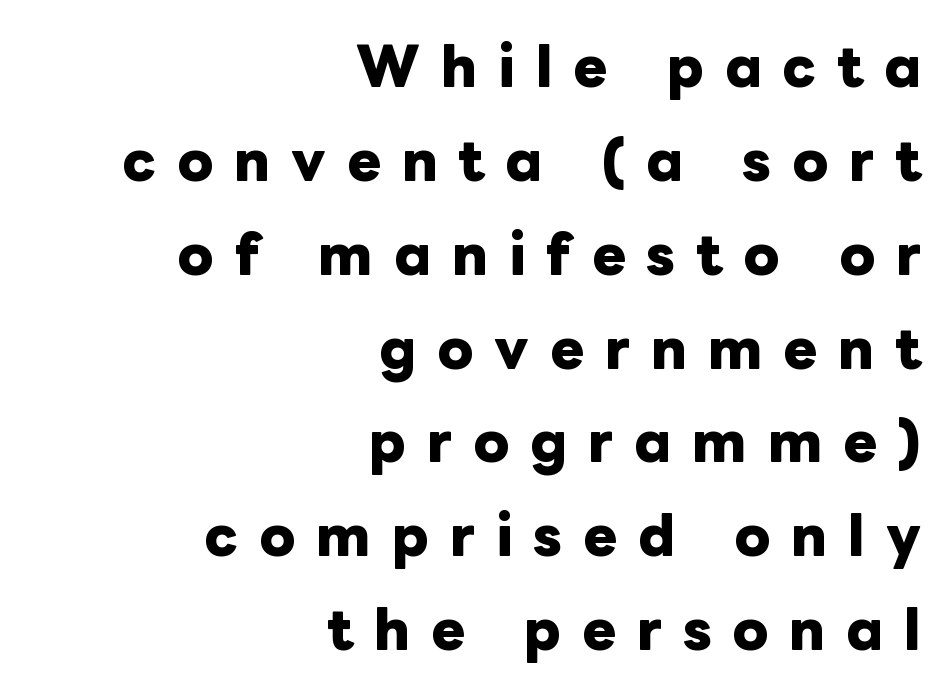
You can tell it's not italic because the verticals are truly vertical. Plenty of ink on the page — the face is bold. Quick note: underline off. A student would call this right alignment; a typographer would say flush right, rag left.
